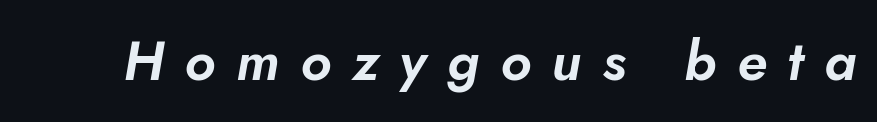
Students, note that the glyphs here are deliberately spaced far apart. Glance below the letters and you will spot only blank space. Do the characters align in a grid? No, the font is proportional. Emphasis-style slanted type is in use.
